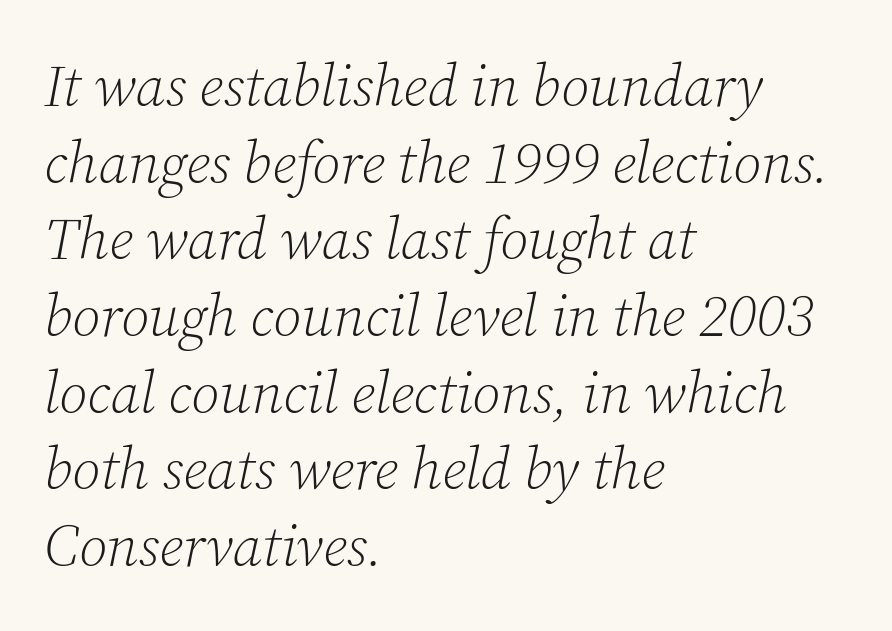
Q: Is the text bold? A: No.
Q: Is the text italic (slanted)? A: Yes, it leans right by about 12 degrees.
Q: Is the typeface a serif or a sans-serif typeface? A: Serif.
Q: Is the text underlined? A: No.
Q: How is the paragraph aligned? A: Left-aligned.
Q: Is the spacing between letters normal or unusually wide? A: Normal.
Q: Is the spacing between lines tight, normal or loose? A: Normal.
Q: Width (condensed, normal, or wide)? A: Normal.
Q: Stroke contrast? A: Low.
Q: x-height? A: Medium.
Q: Monospaced? A: No.
